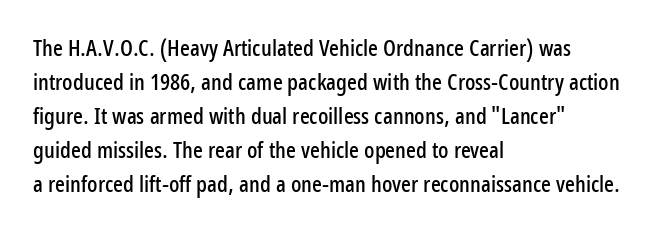
{"italic": "no", "underline": "no", "align": "left", "line_spacing": "normal", "line_spacing_ratio": 1.48, "letter_spacing": "normal", "letter_spacing_em": 0.0, "glyph_px": 23}
